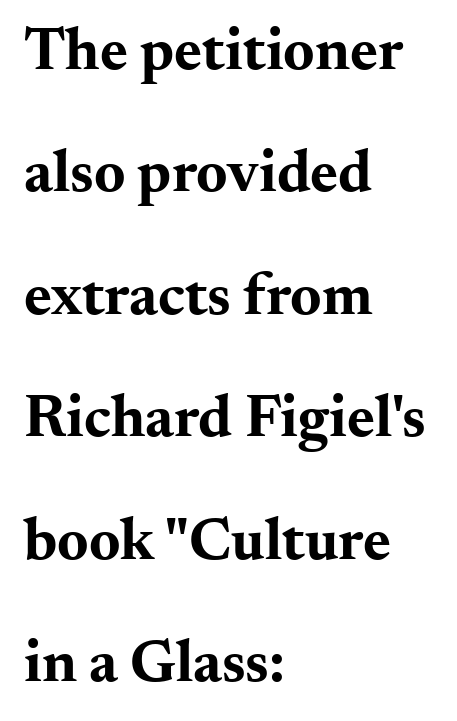
The rendering uses a bold face; every stroke is thick and dark. Posture: straight, roman, zero tilt. What stands out about the letter spacing? Nothing — it is the standard amount. The characters display serif detailing at their extremities.
